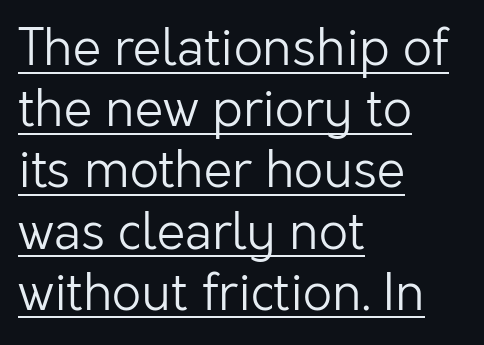
Q: Is the text bold? A: No.
Q: Is the text italic (slanted)? A: No, it is upright.
Q: Is the typeface a serif or a sans-serif typeface? A: Sans-serif.
Q: Is the text underlined? A: Yes.
Q: How is the paragraph aligned? A: Left-aligned.
Q: Is the spacing between letters normal or unusually wide? A: Normal.
Q: Width (condensed, normal, or wide)? A: Normal.
Q: Stroke contrast? A: Low.
Q: x-height? A: Medium.
Q: Monospaced? A: No.
